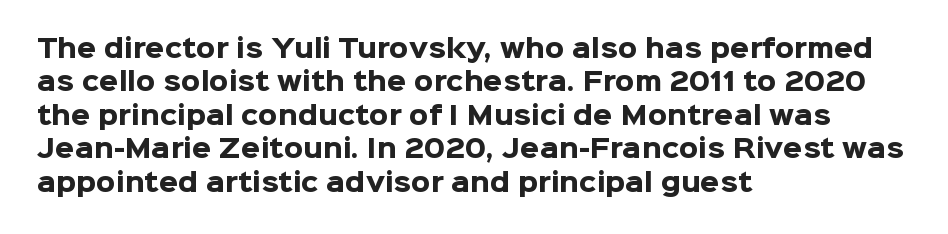
{"italic": "no", "bold": "yes", "underline": "no", "align": "left", "line_spacing": "normal", "line_spacing_ratio": 1.34, "letter_spacing": "normal", "letter_spacing_em": 0.0, "glyph_px": 25}
